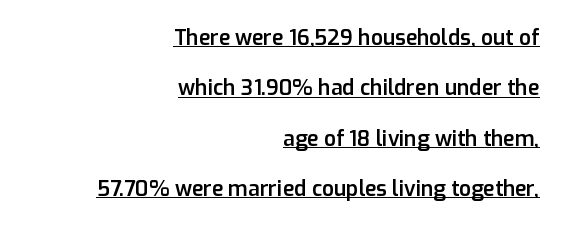
The image shows 21 px text type, upright; set right-aligned, loose line spacing (2.4x), normal letter spacing, underlined.
